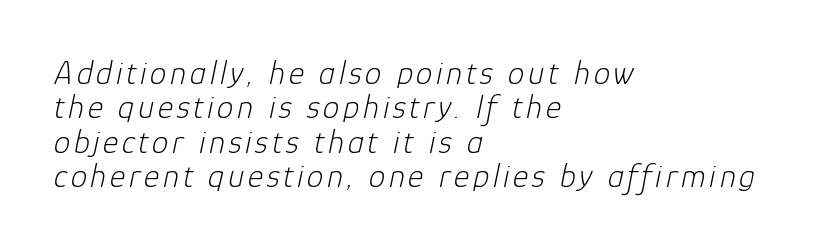
Caption: multi-line text, flush left, ragged right. Very little white space separates one row of letters from the next. The rendering applies a slant to the glyphs. A typesetter would call this proportional, since set widths differ per character. Descenders hang freely into open space. The passage shown is not bold in any degree.
